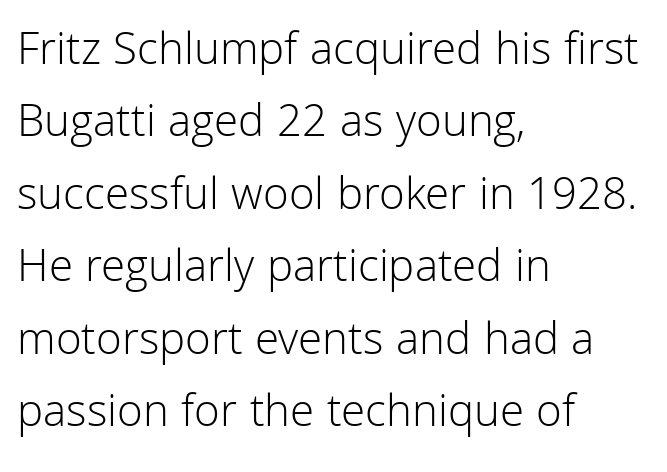
The image shows 47 px light sans-serif type, upright; set left-aligned, normal line spacing (1.54x), normal letter spacing, not underlined; low stroke contrast and a medium x-height.
